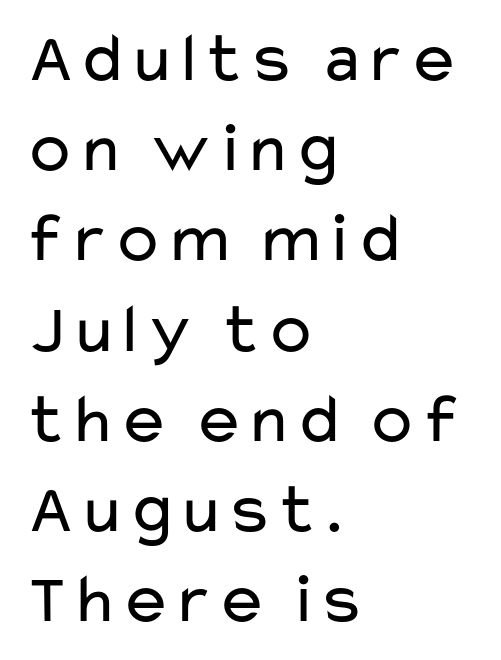
{"serif": "no", "italic": "no", "bold": "no", "weight": "regular", "width": "wide", "stroke_contrast": "low", "x_height": "medium", "monospaced": "no", "underline": "no", "align": "left", "line_spacing": "normal", "line_spacing_ratio": 1.27, "letter_spacing": "normal", "letter_spacing_em": 0.0, "glyph_px": 71}
